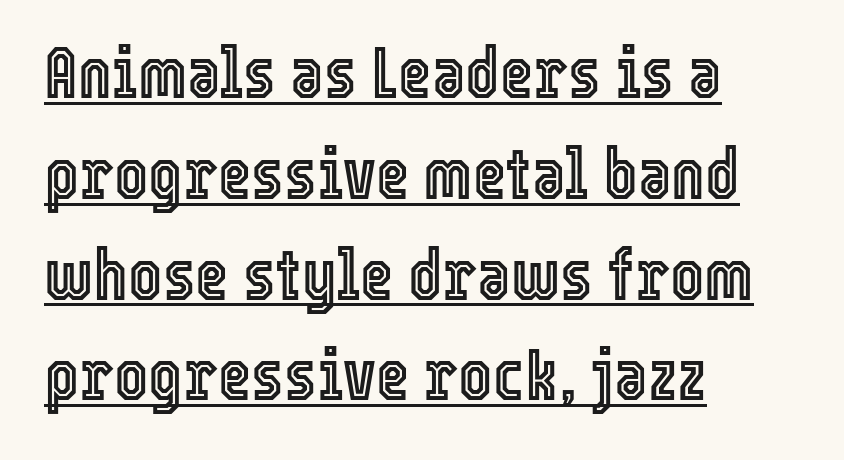
These lines are rendered in a variable-pitch font. In designer terms, the underline attribute is active on this setting. Summary of vertical rhythm: regular, with standard interline spacing. The face used here is rendered with its standard letterfit. Horizontal alignment here is leftward, the default for most running prose. The axis of the letterforms is exactly vertical.
